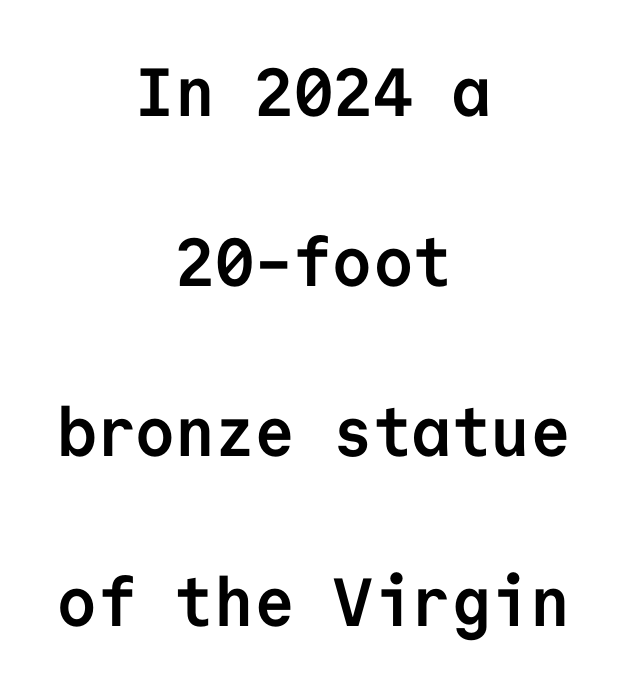
The image shows 68 px semibold sans-serif type, upright, monospaced; set centered, loose line spacing (2.5x), normal letter spacing, not underlined; low stroke contrast and a medium x-height.
